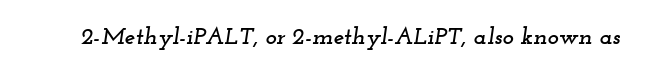
{"italic": "yes", "lean": "right", "slant_degrees": 12, "underline": "no", "letter_spacing": "normal", "letter_spacing_em": 0.0, "glyph_px": 24}
